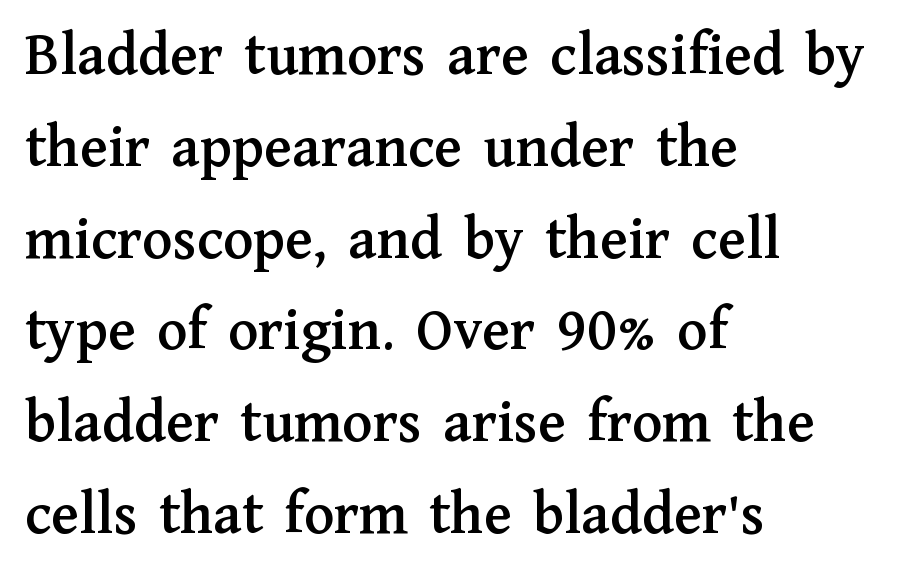
The image shows 62 px serif type, upright; set left-aligned, normal line spacing (1.48x), normal letter spacing, not underlined; medium stroke contrast and a medium x-height.
